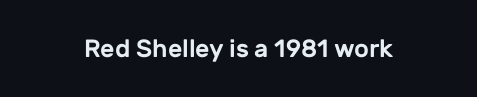
{"italic": "no", "underline": "no", "letter_spacing": "normal", "letter_spacing_em": 0.0, "glyph_px": 25}
